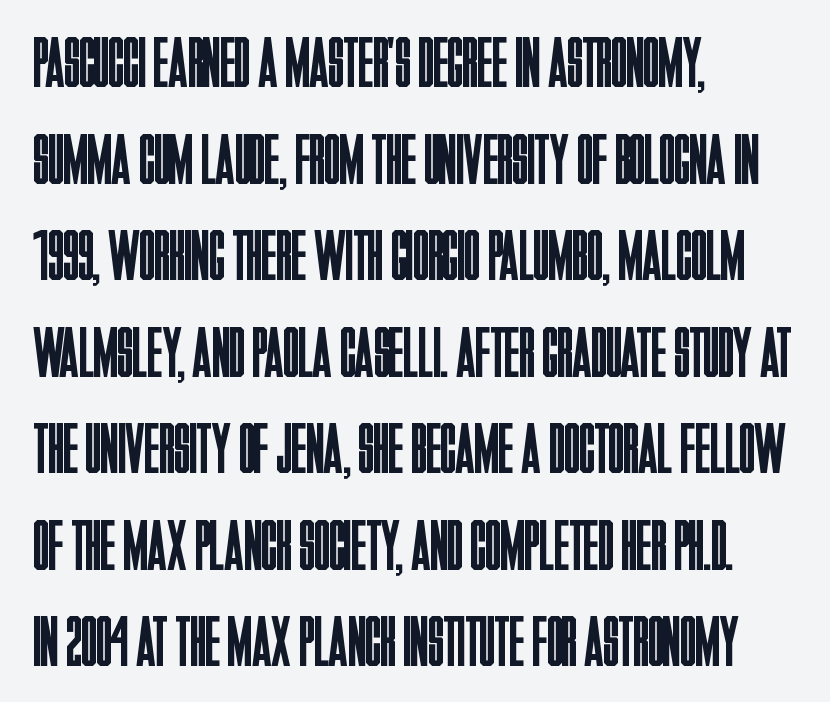
The image shows 71 px regular-weight, condensed sans-serif type, upright; set left-aligned, normal line spacing (1.36x), normal letter spacing, not underlined; low stroke contrast and a large x-height.
